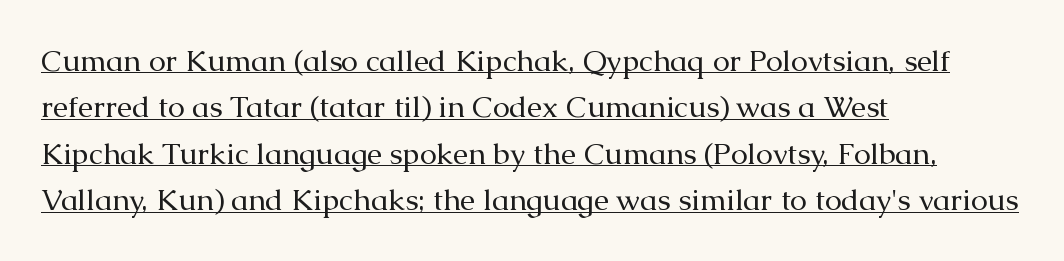
Horizontal bands of white between lines are of average thickness. What stands out about the letter spacing? Nothing — it is the standard amount. Classification — serif. Horizontally, the lines are justified to the leading edge only. Spacing verdict: proportional, widths tailored to each character.
